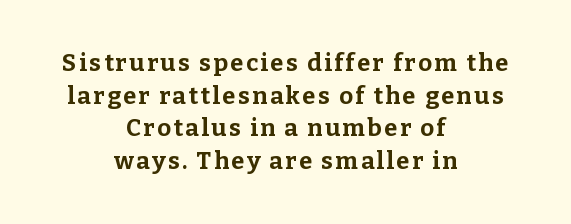
{"italic": "no", "bold": "yes", "underline": "no", "align": "center", "line_spacing": "normal", "line_spacing_ratio": 1.36, "glyph_px": 24}
